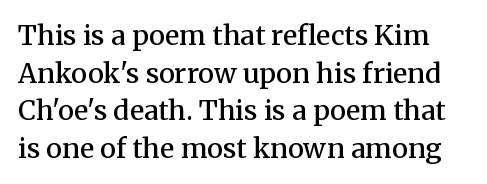
Q: Is the text bold? A: Semi-bold.
Q: Is the text italic (slanted)? A: No, it is upright.
Q: Is the text underlined? A: No.
Q: Is the spacing between letters normal or unusually wide? A: Normal.
Q: Is the spacing between lines tight, normal or loose? A: Normal.
